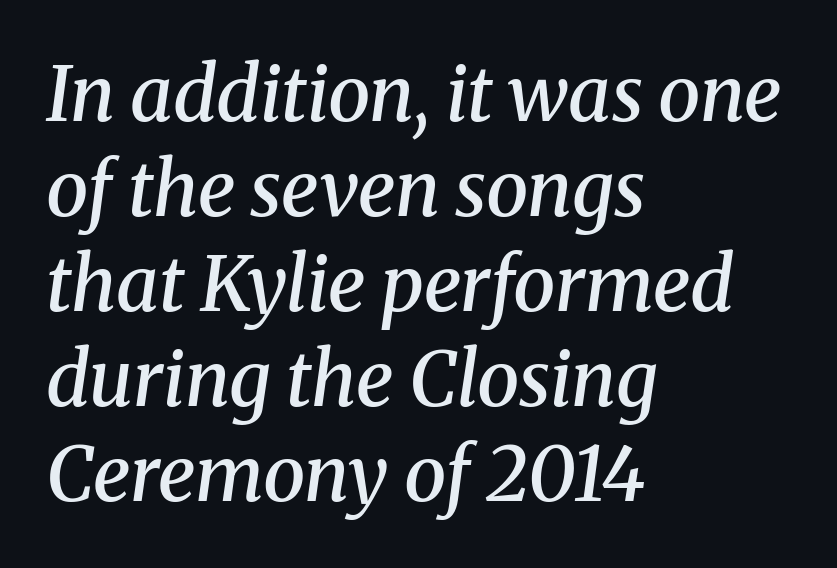
The image shows 76 px semibold serif type, italic (leaning right); set left-aligned, normal line spacing (1.25x), normal letter spacing, not underlined; medium stroke contrast and a medium x-height.
